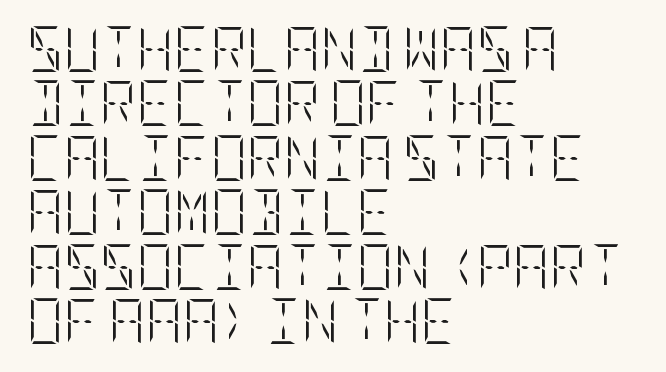
The image shows 45 px light, condensed type, upright; set left-aligned, line spacing 1.21x, normal letter spacing, not underlined; low stroke contrast and a large x-height.
